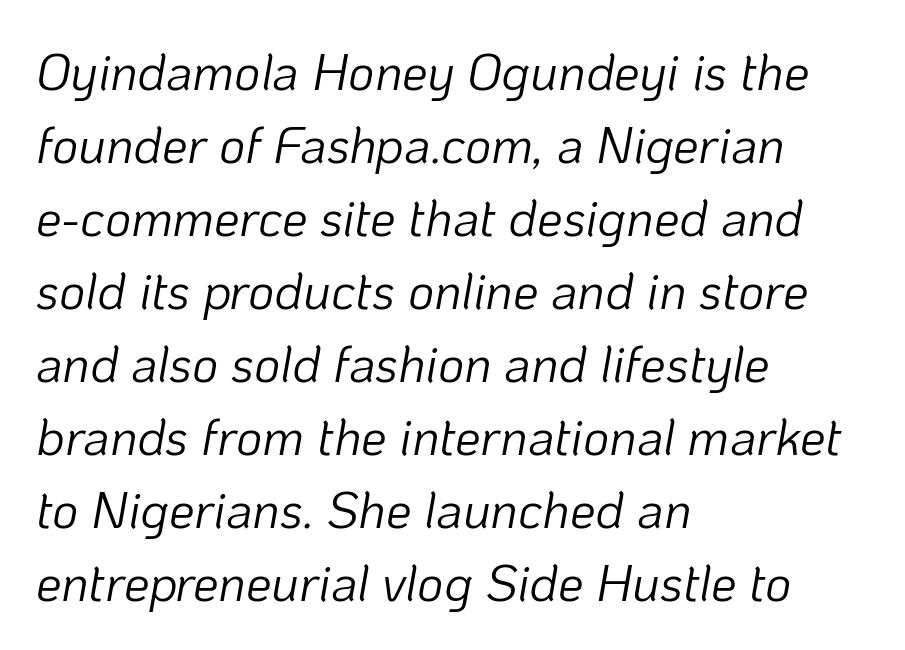
Decoration check: the copy has no underline. Spacing between characters is what you'd get straight out of the box. Summary of weight: not heavy and not bold. Horizontal alignment here is leftward, the default for most running prose. Slant detected: the letters are inclined. Leading: standard.
